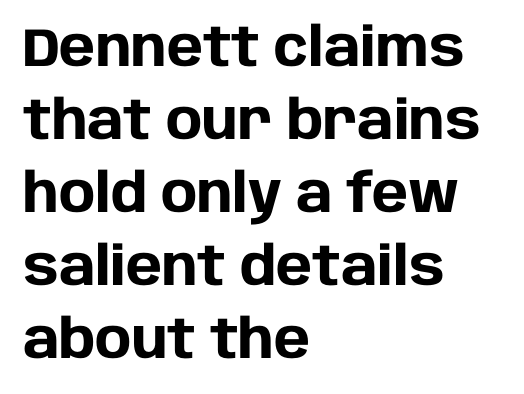
Q: Is the text bold? A: Yes.
Q: Is the text italic (slanted)? A: No, it is upright.
Q: Is the typeface a serif or a sans-serif typeface? A: Sans-serif.
Q: Is the text underlined? A: No.
Q: How is the paragraph aligned? A: Left-aligned.
Q: Is the spacing between letters normal or unusually wide? A: Normal.
Q: Is the spacing between lines tight, normal or loose? A: Normal.
Q: Width (condensed, normal, or wide)? A: Normal.
Q: Stroke contrast? A: Low.
Q: x-height? A: Large.
Q: Monospaced? A: No.
